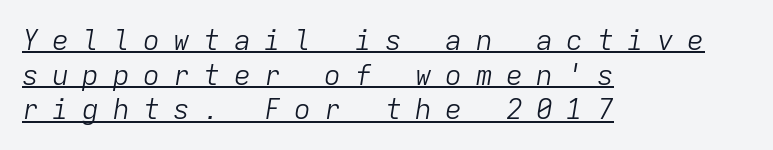
There's an unmistakable incline to the writing here. Note the uniform advance width — an 'i' takes as much space as an 'm'. Is the stroke heavy? The answer is a plain regular-or-lighter. In CSS terms this would be text-align: left. The tracking reads as deliberately expanded to a designer's eye.
